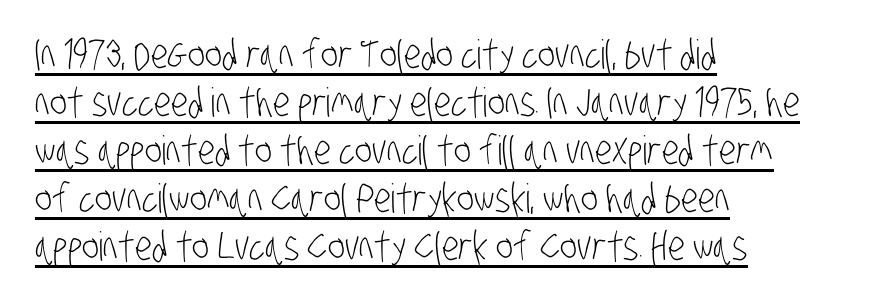
The image shows 40 px light, condensed sans-serif type; set left-aligned, line spacing 1.2x, normal letter spacing, underlined; low stroke contrast and a large x-height.
